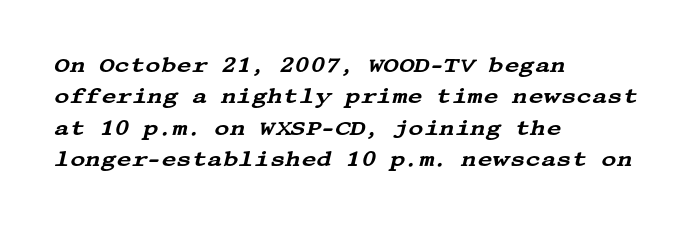
{"italic": "yes", "lean": "right", "slant_degrees": 13, "underline": "no", "align": "left", "line_spacing": "normal", "line_spacing_ratio": 1.49, "letter_spacing": "normal", "letter_spacing_em": 0.0, "glyph_px": 21}
